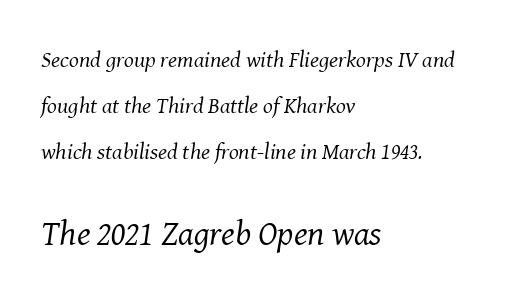
Q: Is the text bold? A: No.
Q: Is the text italic (slanted)? A: Yes, it leans right by about 8 degrees.
Q: Is the typeface a serif or a sans-serif typeface? A: Serif.
Q: Is the text underlined? A: No.
Q: How is the paragraph aligned? A: Left-aligned.
Q: Is the spacing between letters normal or unusually wide? A: Normal.
Q: Is the spacing between lines tight, normal or loose? A: Loose.
Q: Which block of text is set in a larger size, the first (top) or the second (bottom)? A: The second (bottom) one.
Q: Width (condensed, normal, or wide)? A: Normal.
Q: Stroke contrast? A: Medium.
Q: x-height? A: Medium.
Q: Monospaced? A: No.
